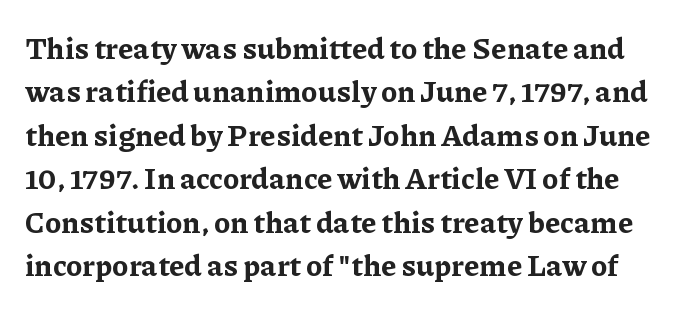
{"serif": "yes", "italic": "no", "bold": "yes", "weight": "bold", "width": "normal", "stroke_contrast": "low", "x_height": "medium", "monospaced": "no", "underline": "no", "line_spacing": "normal", "line_spacing_ratio": 1.45, "letter_spacing": "normal", "letter_spacing_em": 0.0, "glyph_px": 30}
